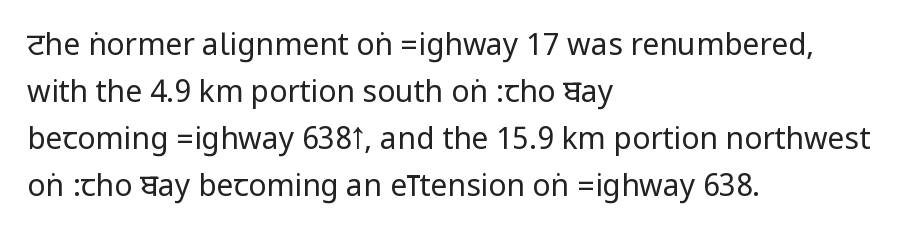
The image shows 30 px regular-weight, condensed sans-serif type, upright; set left-aligned, normal line spacing (1.57x), normal letter spacing, not underlined; low stroke contrast.
